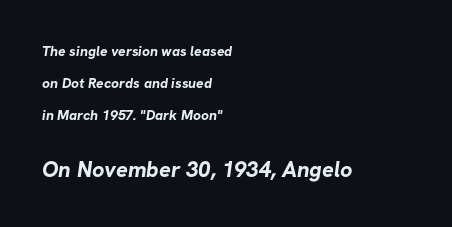
{"bold": "yes", "underline": "no", "align": "left", "line_spacing": "loose", "line_spacing_ratio": 2.28, "letter_spacing": "normal", "letter_spacing_em": 0.0, "larger_block": "second", "size_ratio": 1.57, "glyph_px": 22}
